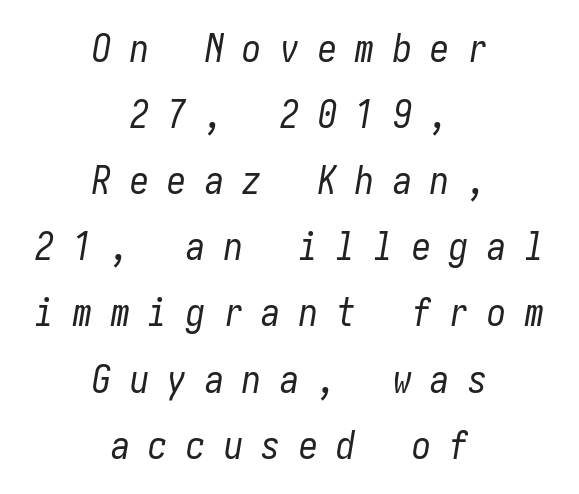
The image shows 38 px regular-weight, condensed type, italic (leaning right); set centered, line spacing 1.74x, unusually wide letter spacing (+0.49 em), not underlined; low stroke contrast and a medium x-height.
